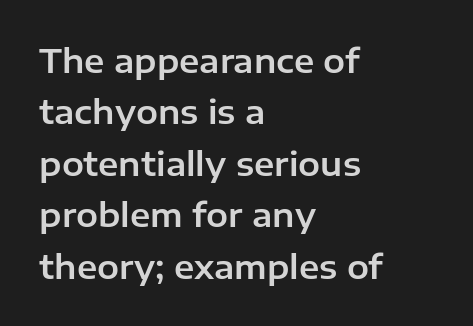
Q: Is the text italic (slanted)? A: No, it is upright.
Q: Is the typeface a serif or a sans-serif typeface? A: Sans-serif.
Q: Is the text underlined? A: No.
Q: How is the paragraph aligned? A: Left-aligned.
Q: Is the spacing between letters normal or unusually wide? A: Normal.
Q: Is the spacing between lines tight, normal or loose? A: Normal.
Q: Width (condensed, normal, or wide)? A: Normal.
Q: Stroke contrast? A: Low.
Q: x-height? A: Medium.
Q: Monospaced? A: No.
